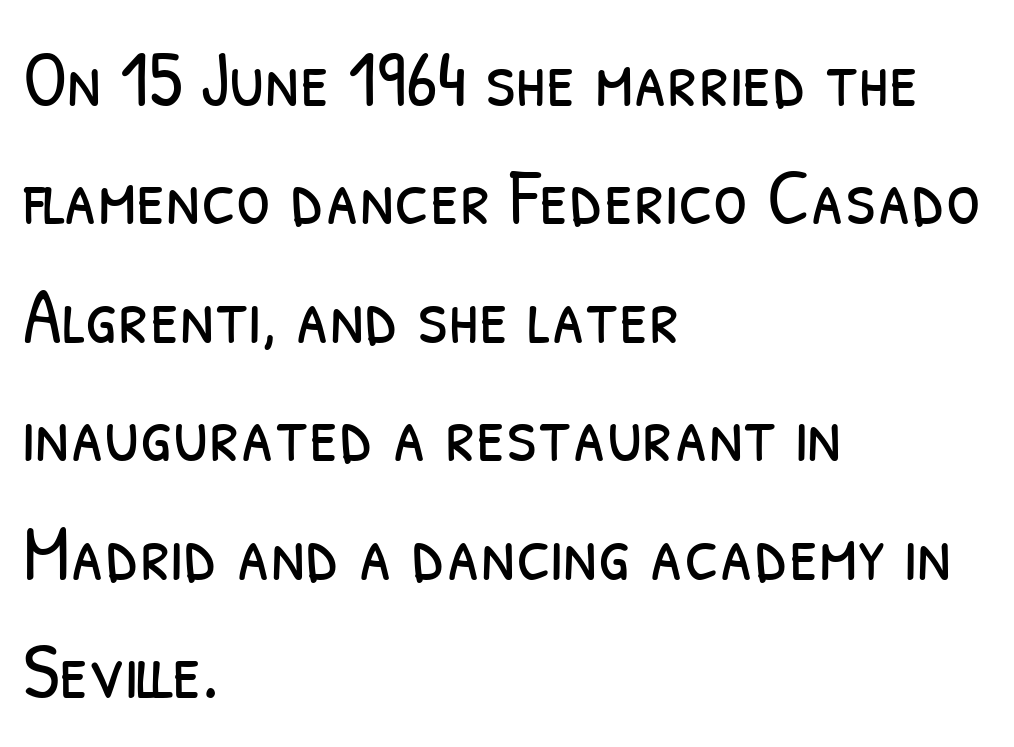
Q: Is the text bold? A: No.
Q: Is the typeface a serif or a sans-serif typeface? A: Sans-serif.
Q: Is the text underlined? A: No.
Q: How is the paragraph aligned? A: Left-aligned.
Q: Is the spacing between letters normal or unusually wide? A: Normal.
Q: Is the spacing between lines tight, normal or loose? A: Normal.
Q: Width (condensed, normal, or wide)? A: Condensed.
Q: Stroke contrast? A: Low.
Q: x-height? A: Medium.
Q: Monospaced? A: No.
